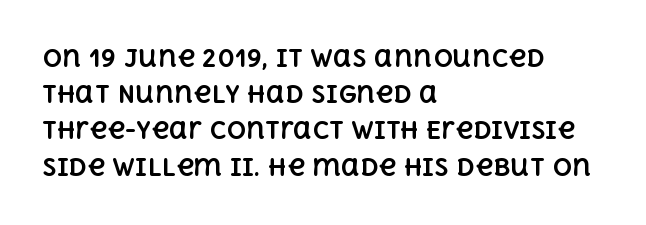
The image shows 24 px bold type, upright; set left-aligned, normal line spacing (1.51x), normal letter spacing, not underlined.
